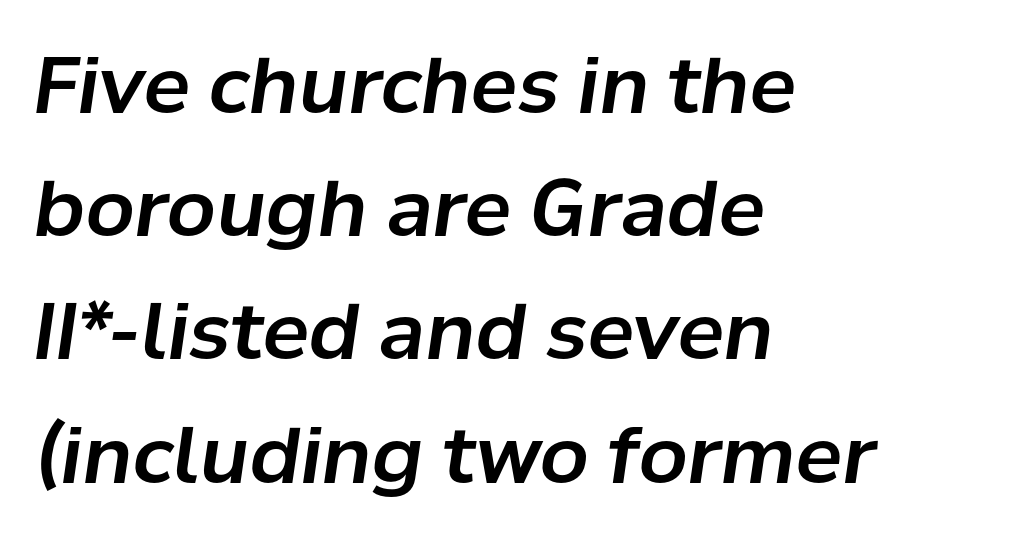
The image shows 78 px text type, italic (leaning right); set left-aligned, normal line spacing (1.58x), normal letter spacing, not underlined; low stroke contrast and a medium x-height.
